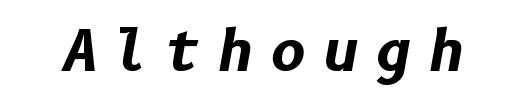
The image shows 56 px bold type, italic (leaning right); set unusually wide letter spacing (+0.29 em), not underlined; low stroke contrast and a medium x-height.
